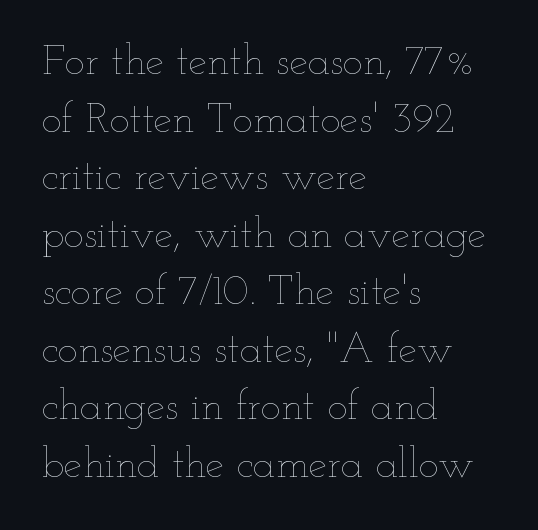
{"italic": "no", "bold": "no", "weight": "thin", "width": "wide", "stroke_contrast": "low", "x_height": "small", "monospaced": "no", "underline": "no", "align": "left", "line_spacing": "normal", "line_spacing_ratio": 1.37, "letter_spacing": "normal", "letter_spacing_em": 0.0, "glyph_px": 42}
